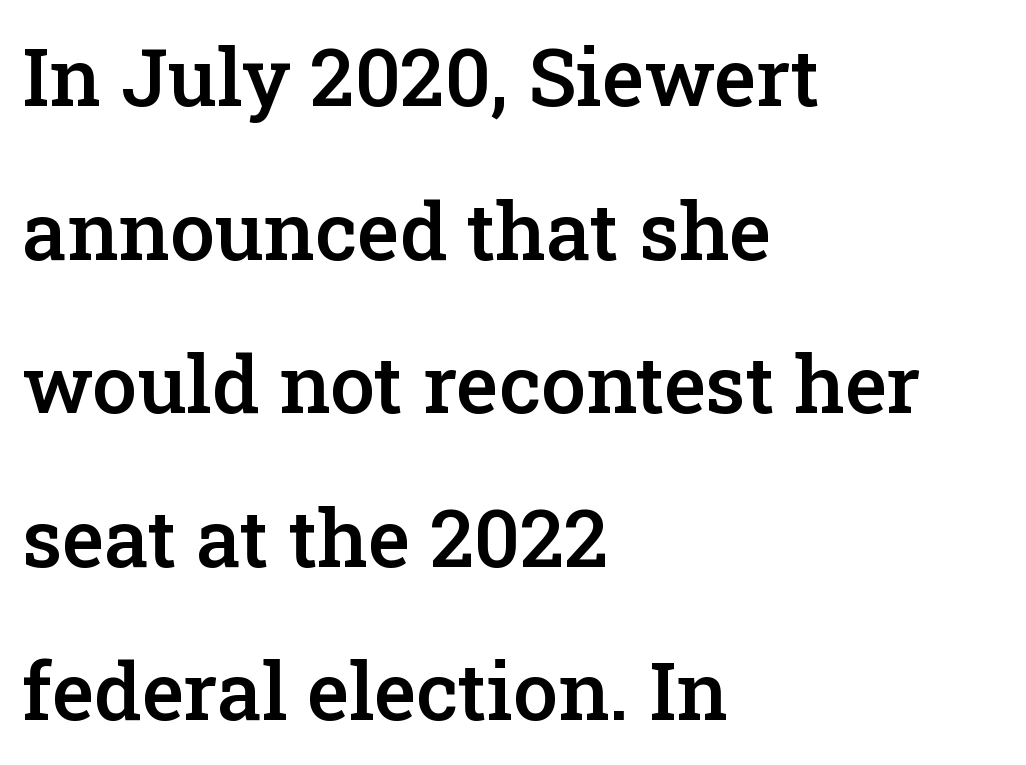
The image shows 80 px semibold serif type, upright; set left-aligned, loose line spacing (1.92x), normal letter spacing, not underlined; low stroke contrast and a medium x-height.
